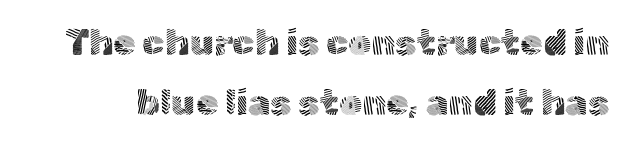
Posture: vertical. The text was rendered using a sans face with plain stroke endings. This block has exactly the height ordinary leading produces. Bold? No — there's no thickening of the strokes. Each letter keeps its own natural width here, so spacing adapts to shape.
